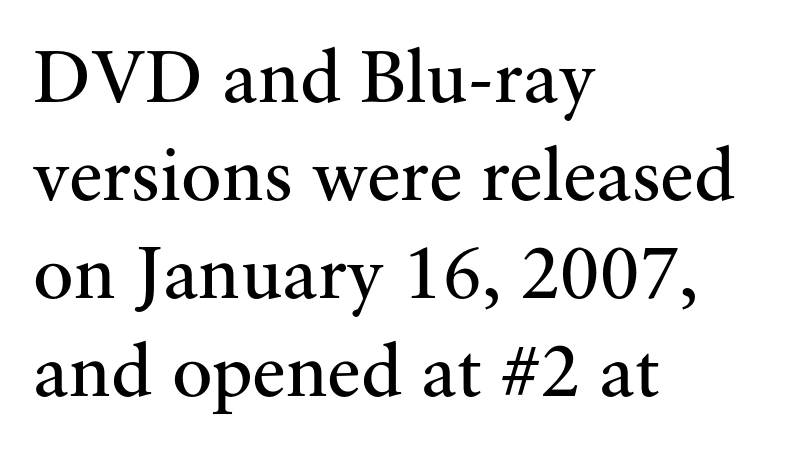
Q: Is the text bold? A: No.
Q: Is the text italic (slanted)? A: No, it is upright.
Q: Is the typeface a serif or a sans-serif typeface? A: Serif.
Q: Is the text underlined? A: No.
Q: How is the paragraph aligned? A: Left-aligned.
Q: Is the spacing between letters normal or unusually wide? A: Normal.
Q: Is the spacing between lines tight, normal or loose? A: Normal.
Q: Width (condensed, normal, or wide)? A: Normal.
Q: Stroke contrast? A: Medium.
Q: x-height? A: Small.
Q: Monospaced? A: No.
